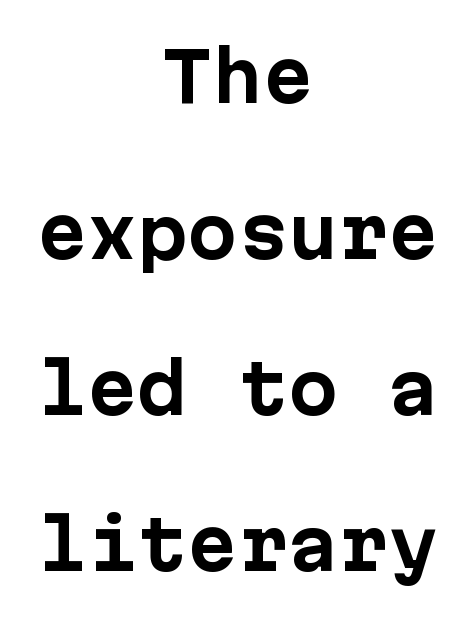
The image shows 67 px bold sans-serif type, upright; set centered, loose line spacing (2.33x), normal letter spacing, not underlined; low stroke contrast and a medium x-height.
